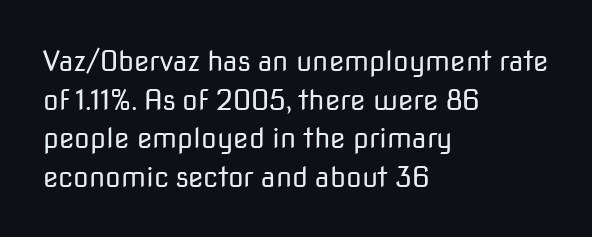
The image shows 28 px regular-weight sans-serif type, upright; set left-aligned, normal line spacing (1.38x), normal letter spacing, not underlined; low stroke contrast and a medium x-height.
